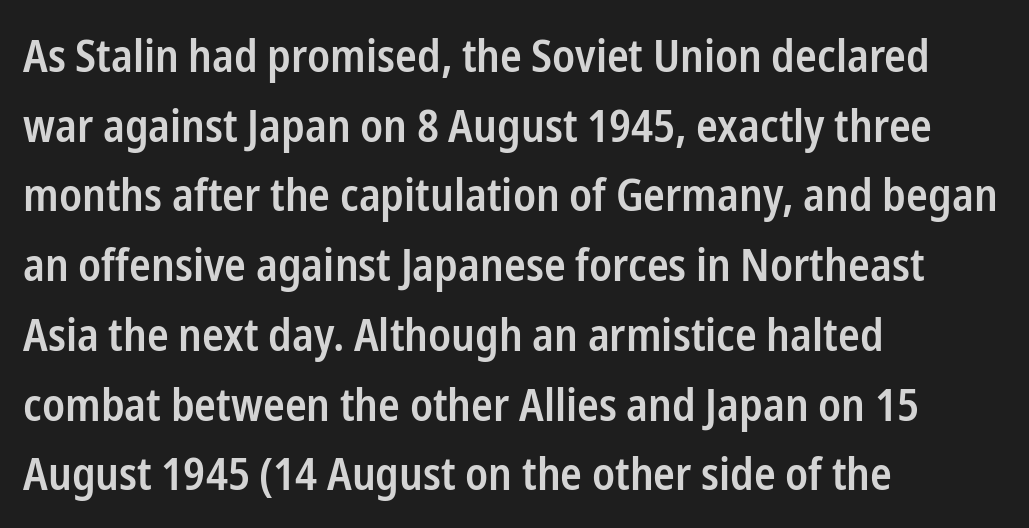
The glyphs are unaccompanied by any horizontal stroke below them. Normally led — the rows are evenly, conventionally spaced. You can tell it's not italic because the verticals are truly vertical. The letters advance in unequal steps, a hallmark of proportional type.
